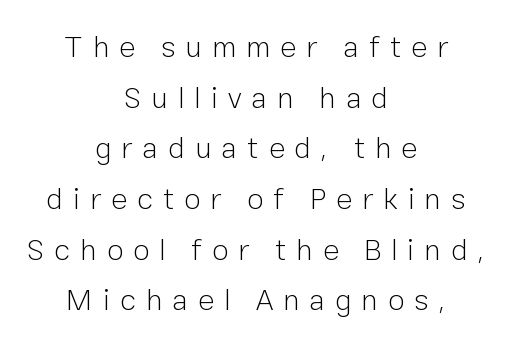
{"serif": "no", "italic": "no", "bold": "no", "weight": "light", "width": "normal", "stroke_contrast": "low", "x_height": "medium", "monospaced": "no", "underline": "no", "align": "center", "line_spacing": "normal", "line_spacing_ratio": 1.69, "letter_spacing": "wide", "letter_spacing_em": 0.33, "glyph_px": 30}
